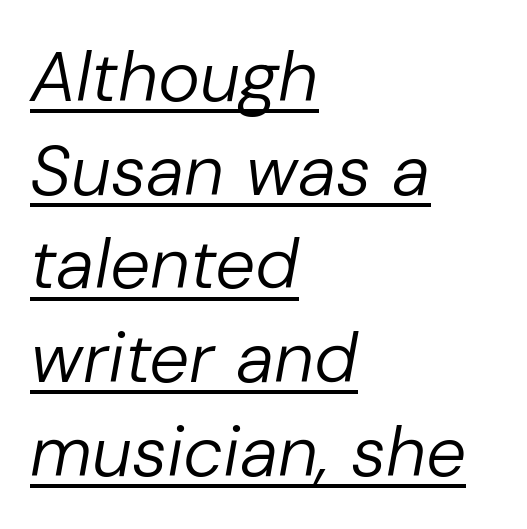
This sample uses an oblique cut, with every glyph tilted off the vertical. The passage shown is not bold in any degree. The letters advance in unequal steps, a hallmark of proportional type. The passage shown has conventional tracking throughout.
